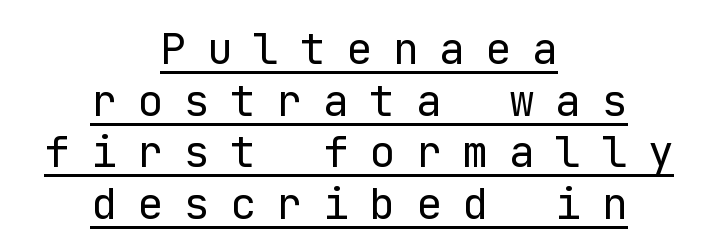
No heavy texture on the line: the type isn't bold. The tracking jumps out immediately: characters are airy and widely separated. The lettering holds an erect, upright posture throughout. A baseline rule has been typeset under these characters. Serifs: no, the terminals of the letterforms are clean. The setting favours the middle, as headings and verse often do.
